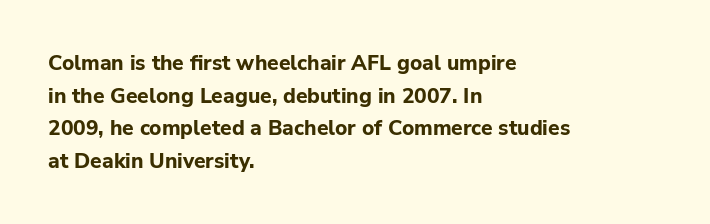
Q: Is the text bold? A: Yes.
Q: Is the text italic (slanted)? A: No, it is upright.
Q: Is the text underlined? A: No.
Q: How is the paragraph aligned? A: Left-aligned.
Q: Is the spacing between letters normal or unusually wide? A: Normal.
Q: Is the spacing between lines tight, normal or loose? A: Normal.
